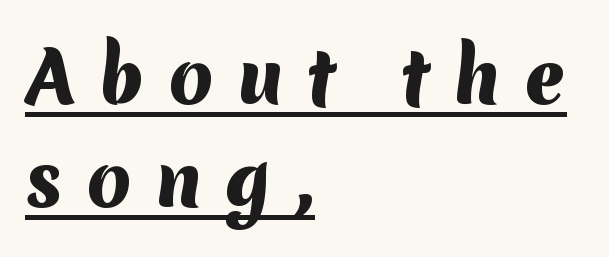
Where is the straight margin? On the left. A normal amount of white space separates one row of letters from the next. Looks like someone drew a line under every word here. A typesetter would call this proportional, since set widths differ per character. You can tell from the bare stems that sans-serif type was used.
